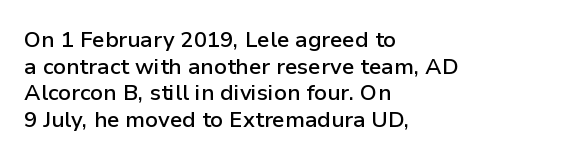
Q: Is the text bold? A: Semi-bold.
Q: Is the text italic (slanted)? A: No, it is upright.
Q: Is the text underlined? A: No.
Q: How is the paragraph aligned? A: Left-aligned.
Q: Is the spacing between letters normal or unusually wide? A: Normal.
